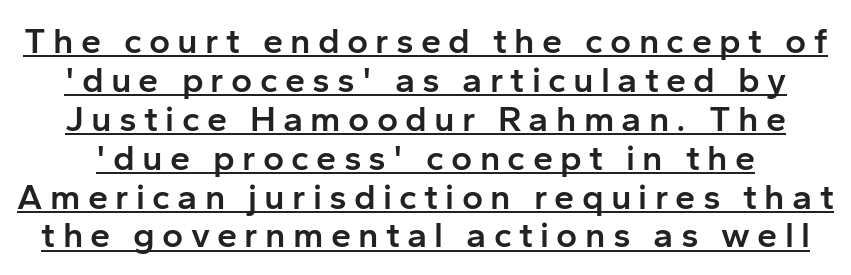
The lettering holds an erect, upright posture throughout. Glance below the letters and you will spot a drawn line. Bold? Not quite — semibold, heavier than regular but stopping short. A typesetter would call this leading minimal, almost set solid. Serifs: no, the terminals of the letterforms are clean. There is plenty of visible air inserted between adjacent glyphs.
